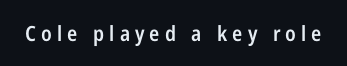
Here the glyphs are tracked loosely, breaking word shapes into spaced letters. Posture: vertical. I'd describe the lettering as semibold — firm but not a full bold. The passage shown is not underscored anywhere.
